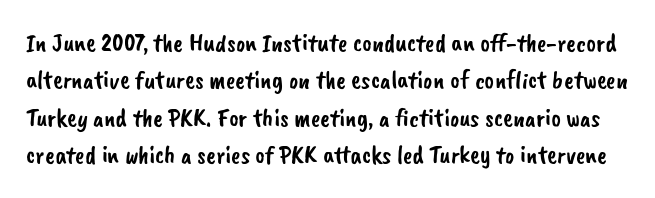
The image shows 26 px text type; set normal line spacing (1.44x), normal letter spacing, not underlined.
